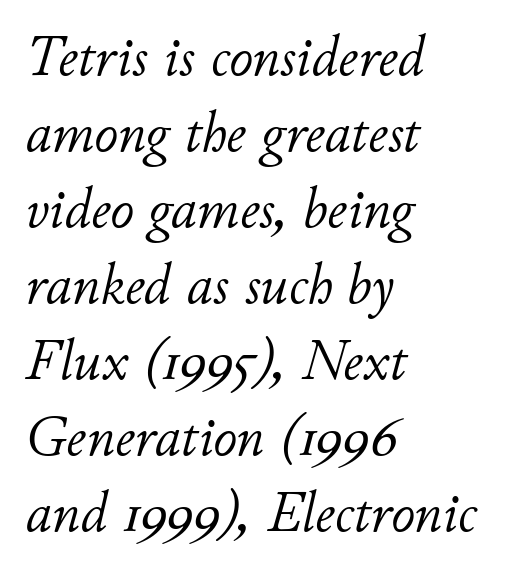
The image shows 58 px light type, italic (leaning right); set left-aligned, normal line spacing (1.31x), normal letter spacing, not underlined; low stroke contrast and a small x-height.
